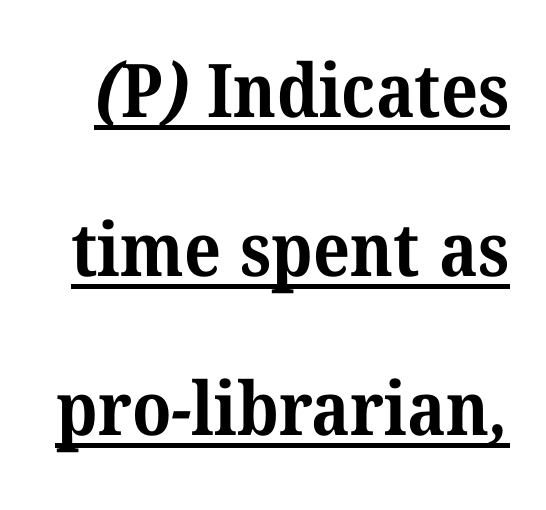
Characters follow at the spacing the type designer built in. Check the space under the baseline: a stroke is drawn there. Each letter keeps its own natural width here, so spacing adapts to shape. Each glyph is drawn with heavy, bold strokes. Interline gaps are noticeably wide in this sample.
